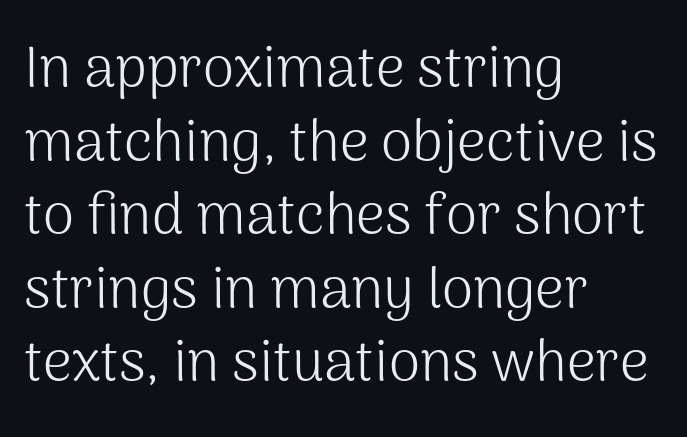
The image shows 57 px light sans-serif type, upright; set left-aligned, normal line spacing (1.29x), normal letter spacing, not underlined; medium stroke contrast and a medium x-height.
